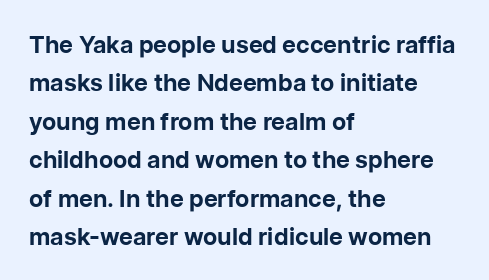
Check the space under the baseline: it is left empty. A classic flush-left, rag-right setting is used for this passage. These lines sit exactly where default settings would place them. Students, note that the glyphs here touch the page at normal intervals. The type sits square on the baseline with zero lean.
